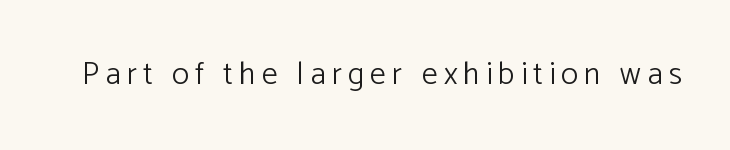
The image shows 32 px light sans-serif type, upright; set not underlined; low stroke contrast and a medium x-height.
